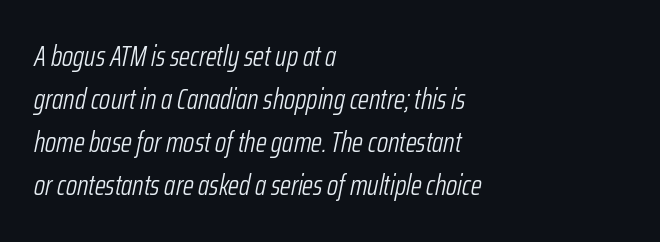
This reads as an unemphasized weight, regular at the heaviest. Plain, unruled lines of type. Tracking here is standard; glyphs follow each other at the usual distance. Regarding leading, the lines here are spaced in the standard way. The letters advance in unequal steps, a hallmark of proportional type.
